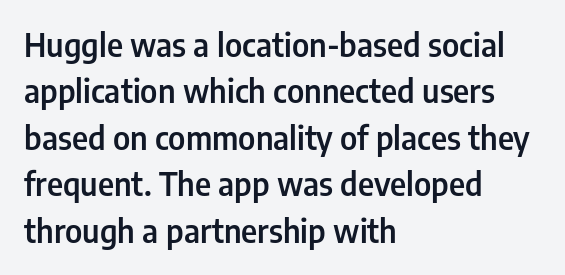
The image shows 32 px semibold, condensed sans-serif type, upright; set left-aligned, normal line spacing (1.45x), normal letter spacing, not underlined; low stroke contrast and a medium x-height.
